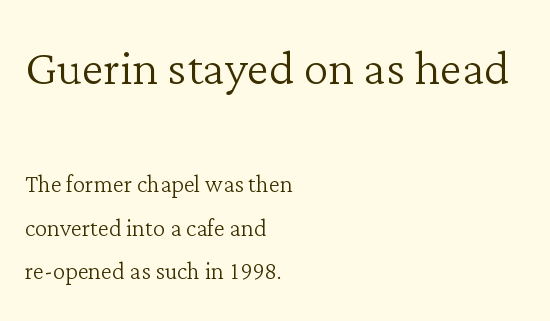
{"serif": "yes", "italic": "no", "bold": "no", "weight": "light", "width": "normal", "stroke_contrast": "low", "x_height": "medium", "monospaced": "no", "underline": "no", "align": "left", "line_spacing": "normal", "line_spacing_ratio": 1.41, "letter_spacing": "normal", "letter_spacing_em": 0.0, "larger_block": "first", "size_ratio": 2.0, "glyph_px": 62}
